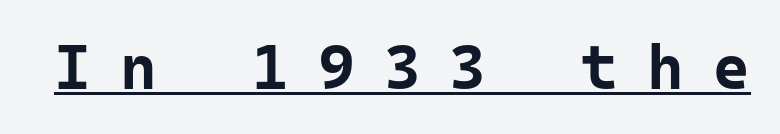
Think of a typewriter: that constant character pitch is what you see here. The face used here is rendered with a markedly widened letterfit. I'd call this a sans setting — the letters go barefoot. The string is rendered with underlining switched on.
